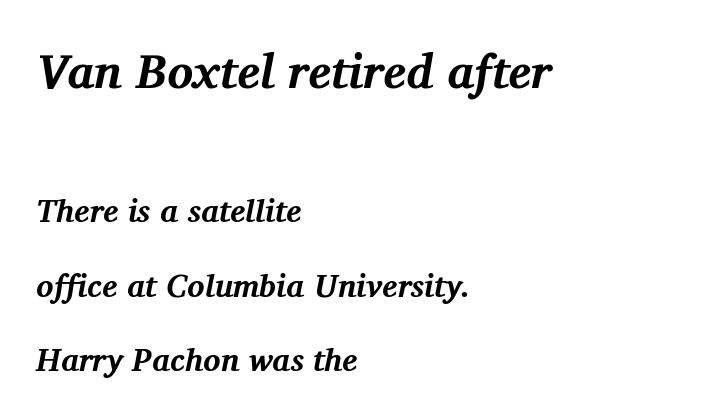
Q: Is the text bold? A: Yes.
Q: Is the text italic (slanted)? A: Yes, it leans right by about 11 degrees.
Q: Is the typeface a serif or a sans-serif typeface? A: Serif.
Q: Is the text underlined? A: No.
Q: How is the paragraph aligned? A: Left-aligned.
Q: Is the spacing between letters normal or unusually wide? A: Normal.
Q: Is the spacing between lines tight, normal or loose? A: Loose.
Q: Which block of text is set in a larger size, the first (top) or the second (bottom)? A: The first (top) one.
Q: Width (condensed, normal, or wide)? A: Normal.
Q: Stroke contrast? A: Medium.
Q: x-height? A: Medium.
Q: Monospaced? A: No.
